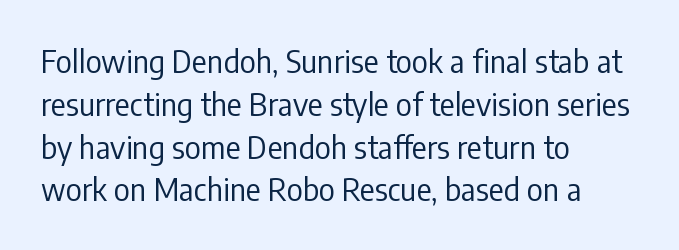
No italicization has been applied; the sample stays upright. The passage shown is not bold in any degree. Typographically, this falls in the sans-serif category. Observe the ordinary spacing: letters are neighbours, not strangers.
